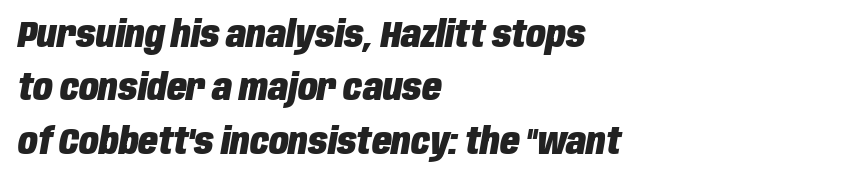
Caption: standard tracking, unaltered. All the whitespace from short lines collects on the right. The sample has been set heavy, in full bold. Does the lettering tilt? It does — this is italic. Normally led — the rows are evenly, conventionally spaced.
